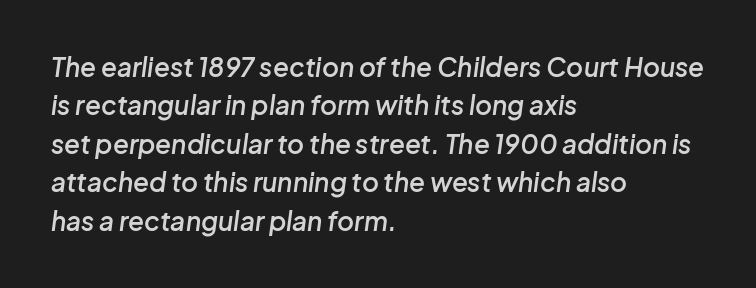
The image shows 26 px text type, italic (leaning right); set left-aligned, normal line spacing (1.48x), normal letter spacing, not underlined.
